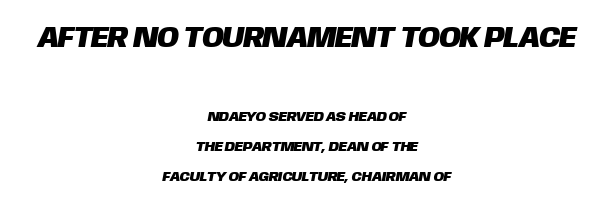
{"serif": "no", "width": "normal", "stroke_contrast": "low", "x_height": "large", "monospaced": "no", "underline": "no", "align": "center", "line_spacing": "loose", "line_spacing_ratio": 2.16, "letter_spacing": "normal", "letter_spacing_em": 0.0, "larger_block": "first", "size_ratio": 2.07, "glyph_px": 29}
